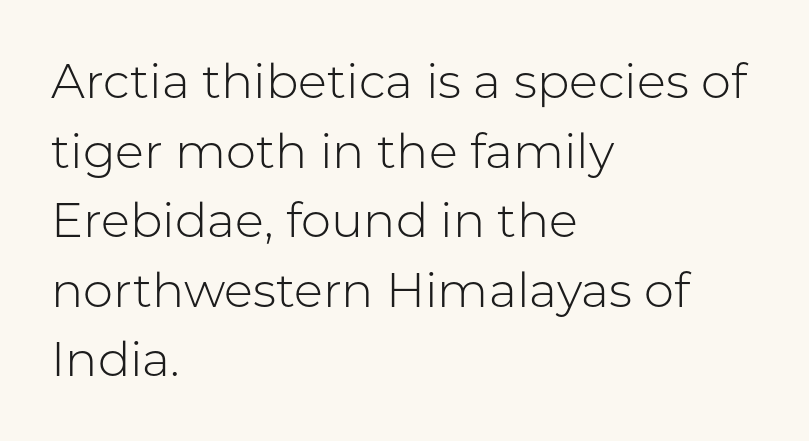
The image shows 48 px light sans-serif type, upright; set left-aligned, normal line spacing (1.45x), normal letter spacing, not underlined; low stroke contrast and a medium x-height.
